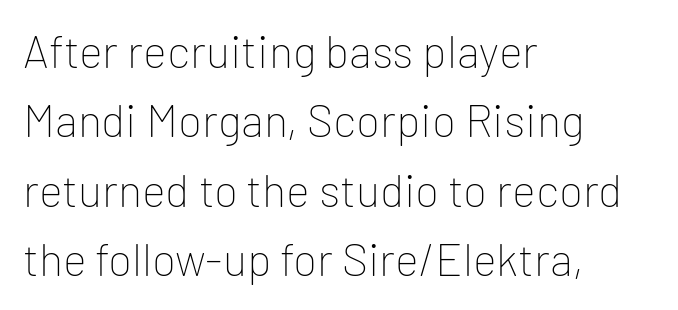
Q: Is the text bold? A: No.
Q: Is the text italic (slanted)? A: No, it is upright.
Q: Is the typeface a serif or a sans-serif typeface? A: Sans-serif.
Q: Is the text underlined? A: No.
Q: How is the paragraph aligned? A: Left-aligned.
Q: Is the spacing between letters normal or unusually wide? A: Normal.
Q: Is the spacing between lines tight, normal or loose? A: Normal.
Q: Width (condensed, normal, or wide)? A: Normal.
Q: Stroke contrast? A: Low.
Q: x-height? A: Medium.
Q: Monospaced? A: No.
